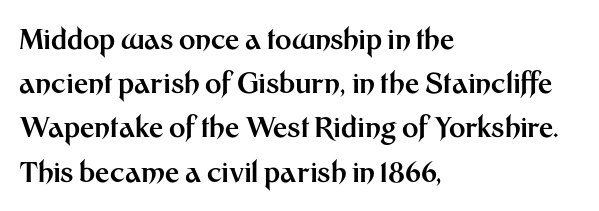
{"serif": "no", "italic": "no", "bold": "yes", "weight": "bold", "width": "normal", "stroke_contrast": "medium", "x_height": "medium", "monospaced": "no", "underline": "no", "align": "left", "line_spacing": "normal", "line_spacing_ratio": 1.58, "letter_spacing": "normal", "letter_spacing_em": 0.0, "glyph_px": 28}
